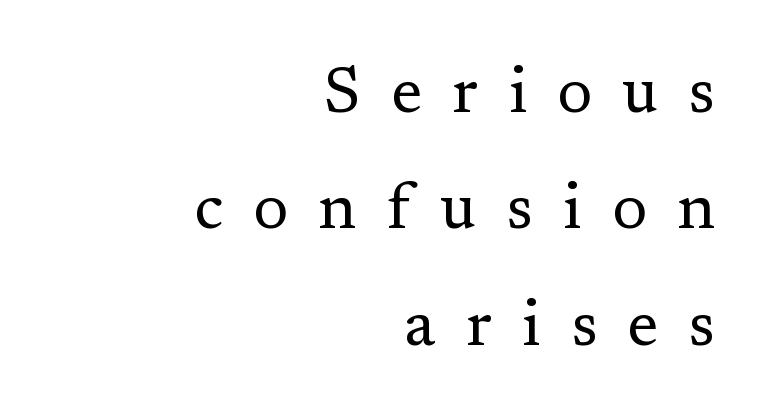
Q: Is the text bold? A: No.
Q: Is the text italic (slanted)? A: No, it is upright.
Q: Is the typeface a serif or a sans-serif typeface? A: Serif.
Q: Is the text underlined? A: No.
Q: How is the paragraph aligned? A: Right-aligned.
Q: Is the spacing between letters normal or unusually wide? A: Unusually wide.
Q: Width (condensed, normal, or wide)? A: Normal.
Q: Stroke contrast? A: Low.
Q: x-height? A: Medium.
Q: Monospaced? A: No.
